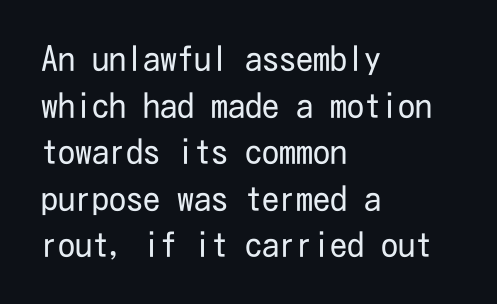
{"serif": "no", "italic": "no", "bold": "no", "weight": "regular", "width": "condensed", "stroke_contrast": "low", "x_height": "medium", "underline": "no", "align": "left", "line_spacing": "normal", "line_spacing_ratio": 1.37, "letter_spacing": "normal", "letter_spacing_em": 0.0, "glyph_px": 34}
